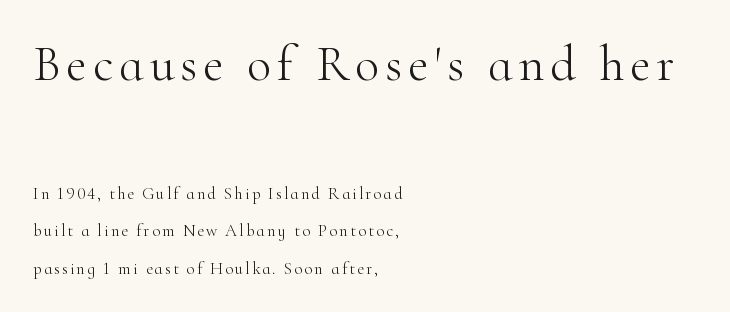
The image shows 50 px light serif type, upright; set left-aligned, loose line spacing (2.2x), not underlined; the first (top) block is 2.94x larger; high stroke contrast and a small x-height.
